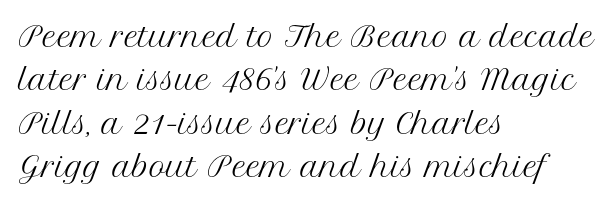
The string is rendered with underlining switched off. The designer left line spacing at the default. The lines are quadded left. You could not count columns in this text — the font is proportionally spaced.
